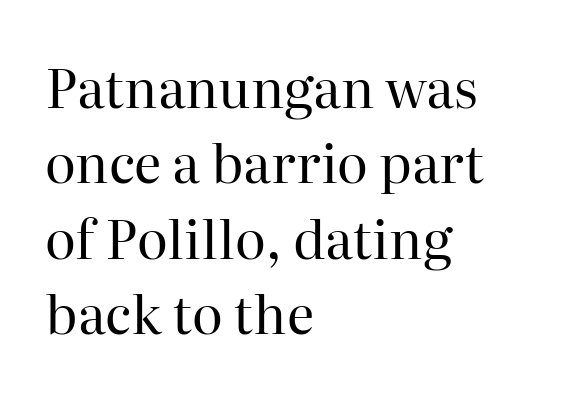
Q: Is the text bold? A: No.
Q: Is the text italic (slanted)? A: No, it is upright.
Q: Is the typeface a serif or a sans-serif typeface? A: Serif.
Q: Is the text underlined? A: No.
Q: How is the paragraph aligned? A: Left-aligned.
Q: Is the spacing between letters normal or unusually wide? A: Normal.
Q: Is the spacing between lines tight, normal or loose? A: Normal.
Q: Width (condensed, normal, or wide)? A: Normal.
Q: Stroke contrast? A: High.
Q: x-height? A: Medium.
Q: Monospaced? A: No.
